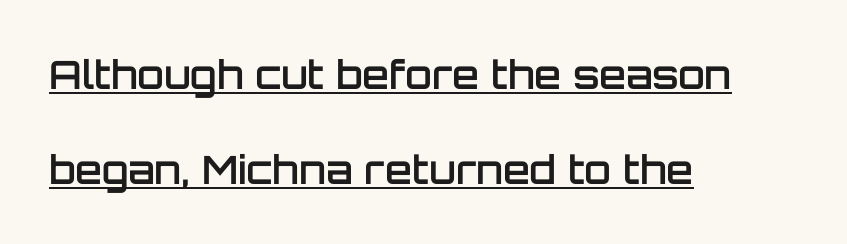
The image shows 39 px semibold sans-serif type, upright; set left-aligned, loose line spacing (2.44x), normal letter spacing, underlined; low stroke contrast and a large x-height.
